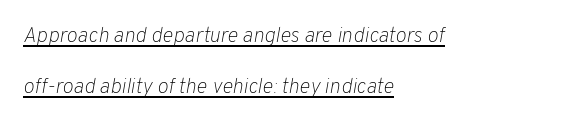
The image shows 21 px text type, italic (leaning right); set left-aligned, loose line spacing (2.43x), normal letter spacing, underlined.
